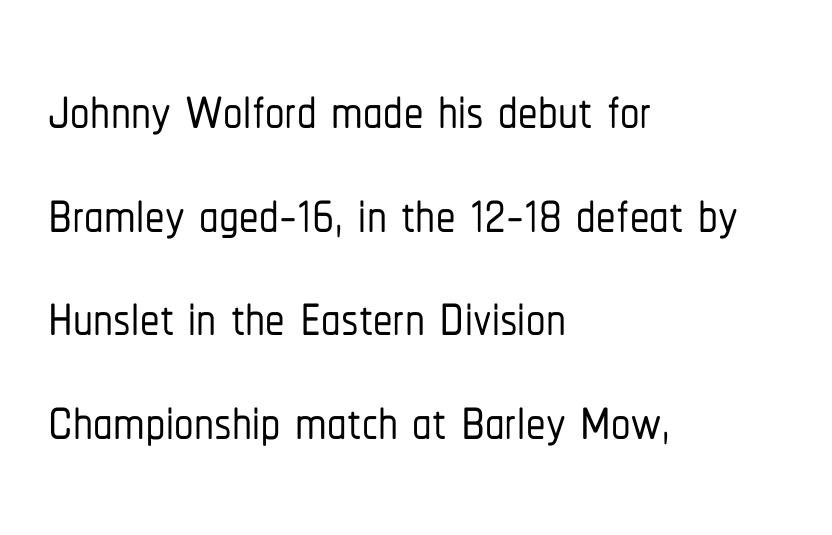
Plain, unruled lines of type. This rendering leaves character spacing at its baseline value. Vertical strokes here are truly vertical. The ragged edge is on the right, which tells us the setting is flush left.
